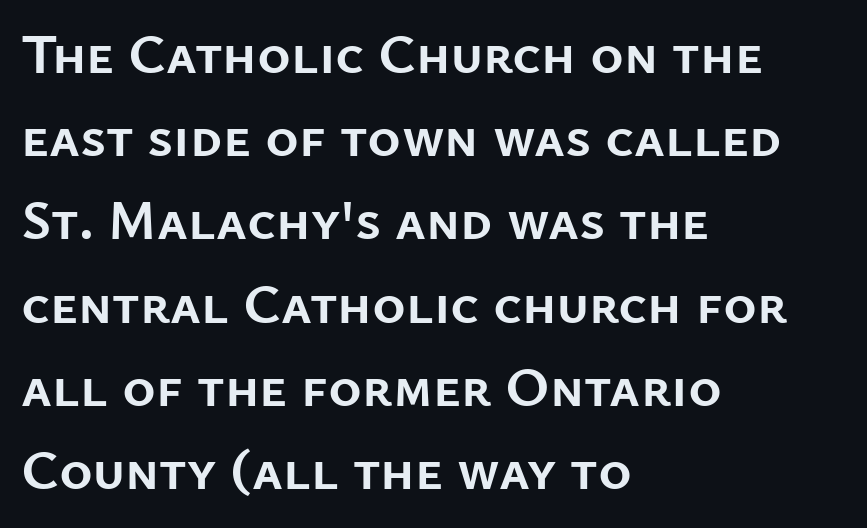
Short note: letters normally spaced. The letters carry no serifs — their stems end cleanly without finishing strokes. Whoever set this chose a conventional vertical rhythm. The typesetter chose a ragged-right arrangement here. The letters stand upright; this is a roman face.
